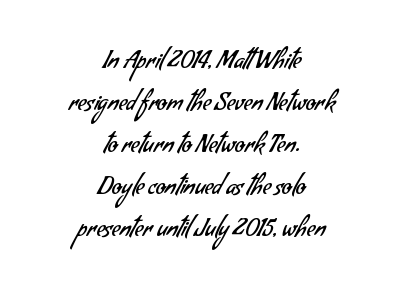
Neither beginnings nor endings align; midpoints do. Stems here are at most as thick as an everyday book face. Each word holds together tightly as a unit, with standard inter-letter gaps. Honestly, there is no underline to notice here at all.
